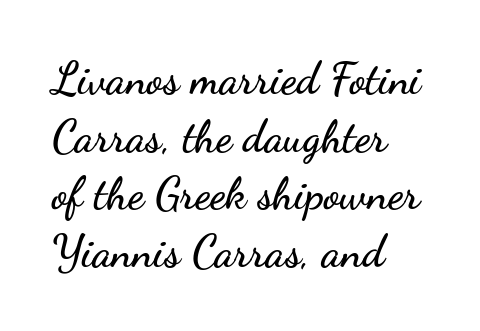
Q: Is the text italic (slanted)? A: Yes.
Q: Is the typeface a serif or a sans-serif typeface? A: Sans-serif.
Q: Is the text underlined? A: No.
Q: How is the paragraph aligned? A: Left-aligned.
Q: Is the spacing between letters normal or unusually wide? A: Normal.
Q: Is the spacing between lines tight, normal or loose? A: Normal.
Q: Width (condensed, normal, or wide)? A: Wide.
Q: Stroke contrast? A: Low.
Q: x-height? A: Small.
Q: Monospaced? A: No.
